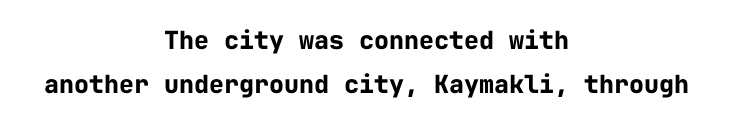
The image shows 25 px bold type, upright; set centered, line spacing 1.78x, normal letter spacing, not underlined.
